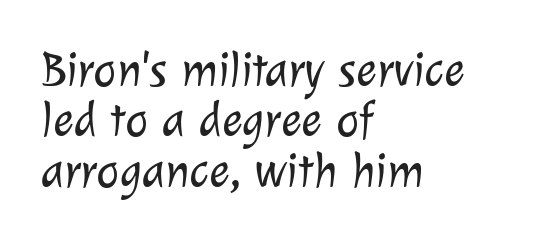
The image shows 49 px light sans-serif type; set left-aligned, tight line spacing (1.03x), normal letter spacing, not underlined; low stroke contrast and a medium x-height.
